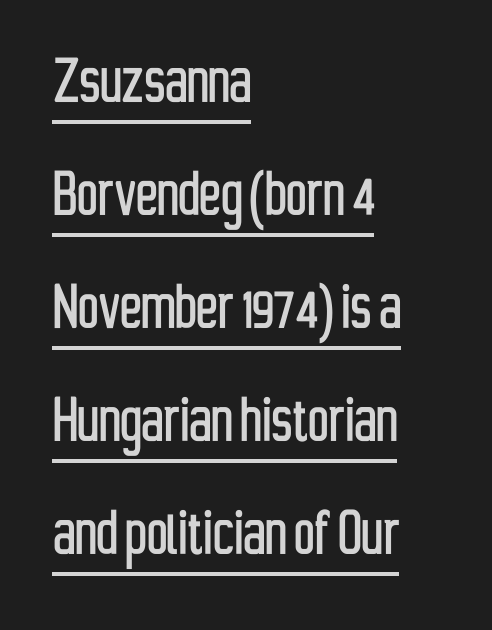
Q: Is the text italic (slanted)? A: No, it is upright.
Q: Is the typeface a serif or a sans-serif typeface? A: Sans-serif.
Q: Is the text underlined? A: Yes.
Q: How is the paragraph aligned? A: Left-aligned.
Q: Is the spacing between letters normal or unusually wide? A: Normal.
Q: Is the spacing between lines tight, normal or loose? A: Normal.
Q: Width (condensed, normal, or wide)? A: Condensed.
Q: Stroke contrast? A: Low.
Q: x-height? A: Medium.
Q: Monospaced? A: No.
